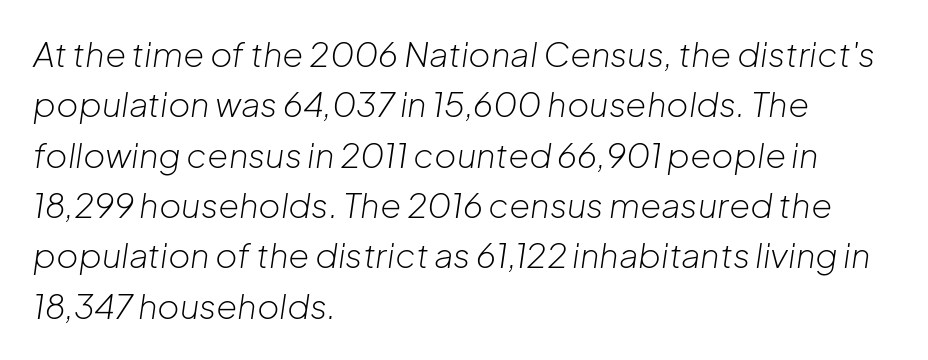
Q: Is the text bold? A: No.
Q: Is the text italic (slanted)? A: Yes, it leans right by about 8 degrees.
Q: Is the text underlined? A: No.
Q: How is the paragraph aligned? A: Left-aligned.
Q: Is the spacing between letters normal or unusually wide? A: Normal.
Q: Is the spacing between lines tight, normal or loose? A: Normal.
Q: Width (condensed, normal, or wide)? A: Normal.
Q: Stroke contrast? A: Low.
Q: x-height? A: Medium.
Q: Monospaced? A: No.
